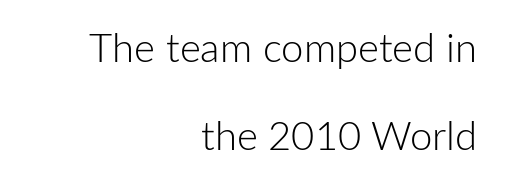
The image shows 40 px light sans-serif type, upright; set right-aligned, loose line spacing (2.2x), normal letter spacing, not underlined; low stroke contrast and a medium x-height.
